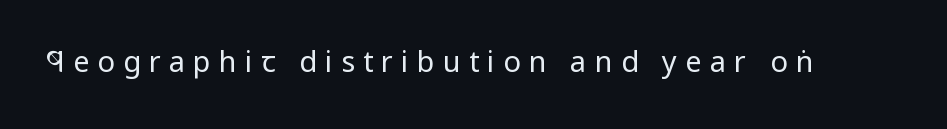
Q: Is the text bold? A: No.
Q: Is the text italic (slanted)? A: No, it is upright.
Q: Is the typeface a serif or a sans-serif typeface? A: Sans-serif.
Q: Is the text underlined? A: No.
Q: Is the spacing between letters normal or unusually wide? A: Unusually wide.
Q: Width (condensed, normal, or wide)? A: Condensed.
Q: Stroke contrast? A: Low.
Q: x-height? A: Large.
Q: Monospaced? A: No.
